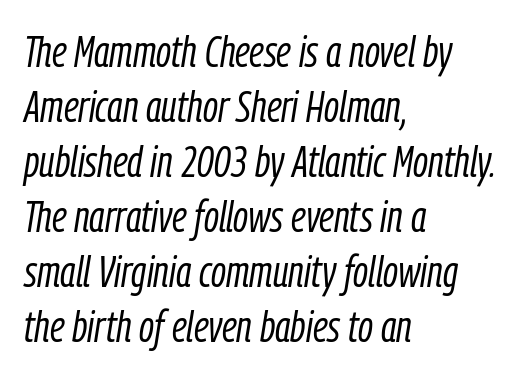
{"italic": "yes", "lean": "right", "slant_degrees": 9, "bold": "no", "weight": "light", "width": "condensed", "stroke_contrast": "low", "x_height": "medium", "monospaced": "no", "underline": "no", "align": "left", "line_spacing": "normal", "line_spacing_ratio": 1.25, "letter_spacing": "normal", "letter_spacing_em": 0.0, "glyph_px": 44}
